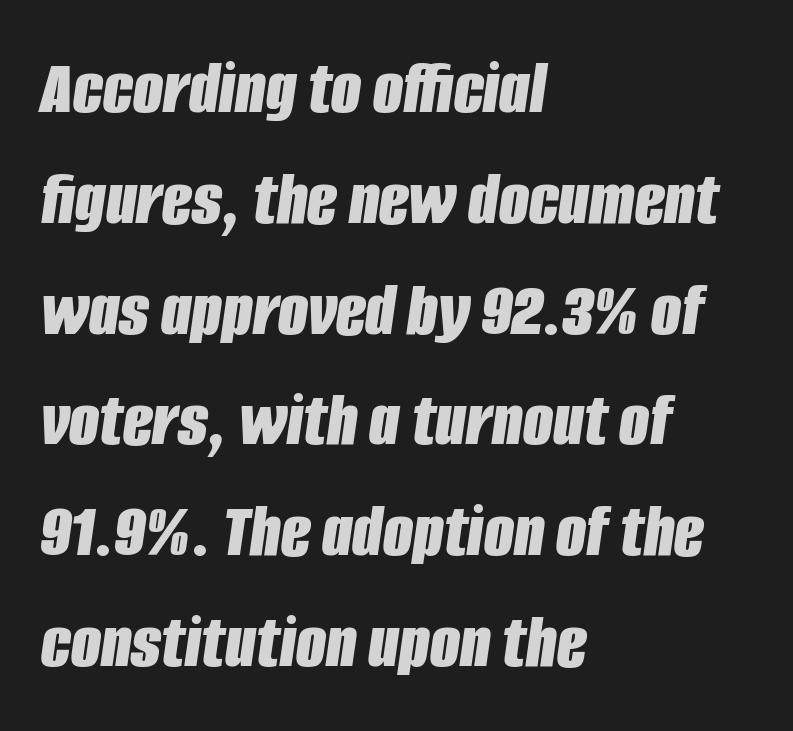
On the weight axis this lands at bold, roughly 700. Glance below the letters and you will spot only blank space. Students, observe: this is what conventionally led text looks like. Each letter keeps its own natural width here, so spacing adapts to shape.
